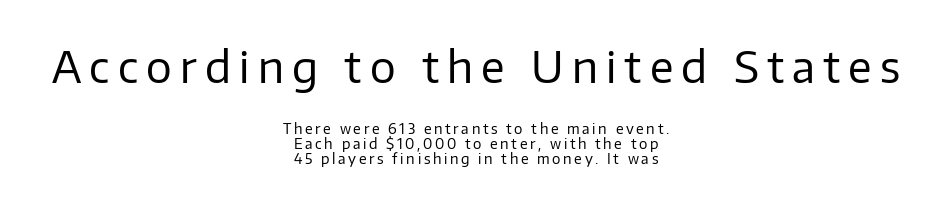
The image shows 43 px regular-weight sans-serif type, upright; set centered, tight line spacing (1.08x), not underlined; the first (top) block is 3.07x larger; low stroke contrast and a medium x-height.
